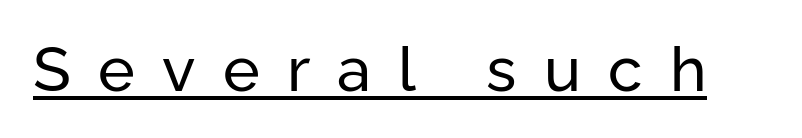
Q: Is the text bold? A: No.
Q: Is the text italic (slanted)? A: No, it is upright.
Q: Is the typeface a serif or a sans-serif typeface? A: Sans-serif.
Q: Is the text underlined? A: Yes.
Q: Is the spacing between letters normal or unusually wide? A: Unusually wide.
Q: Width (condensed, normal, or wide)? A: Normal.
Q: Stroke contrast? A: Low.
Q: x-height? A: Medium.
Q: Monospaced? A: No.
